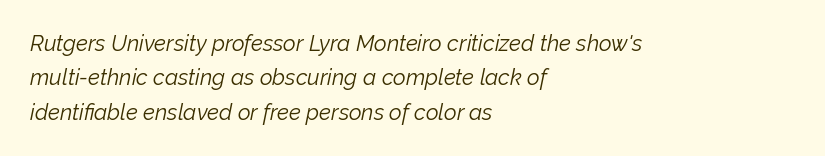
Weight: in the light-to-regular range. Between one letter and the next there's only the usual sliver of space. The lettering tilts uniformly, giving the passage an italic look. Normally led — the rows are evenly, conventionally spaced.
